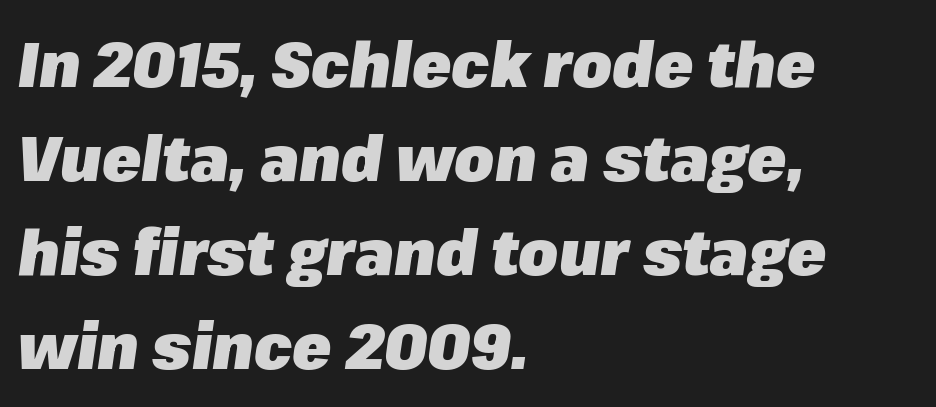
{"italic": "yes", "lean": "right", "slant_degrees": 8, "bold": "yes", "weight": "heavy", "width": "normal", "stroke_contrast": "low", "x_height": "medium", "monospaced": "no", "underline": "no", "align": "left", "line_spacing": "normal", "line_spacing_ratio": 1.47, "letter_spacing": "normal", "letter_spacing_em": 0.0, "glyph_px": 64}
